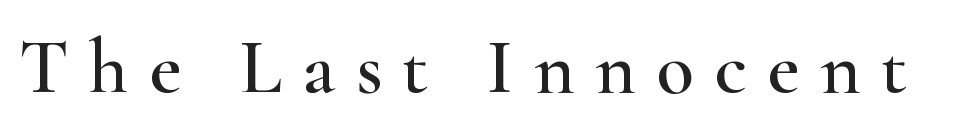
The image shows 78 px wide serif type, upright; set unusually wide letter spacing (+0.26 em), not underlined; high stroke contrast and a small x-height.
